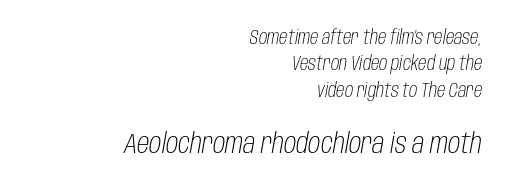
Q: Is the text bold? A: No.
Q: Is the text italic (slanted)? A: Yes, it leans right by about 10 degrees.
Q: Is the text underlined? A: No.
Q: How is the paragraph aligned? A: Right-aligned.
Q: Is the spacing between letters normal or unusually wide? A: Normal.
Q: Is the spacing between lines tight, normal or loose? A: Normal.
Q: Which block of text is set in a larger size, the first (top) or the second (bottom)? A: The second (bottom) one.
Q: Width (condensed, normal, or wide)? A: Condensed.
Q: Stroke contrast? A: Low.
Q: x-height? A: Large.
Q: Monospaced? A: No.
